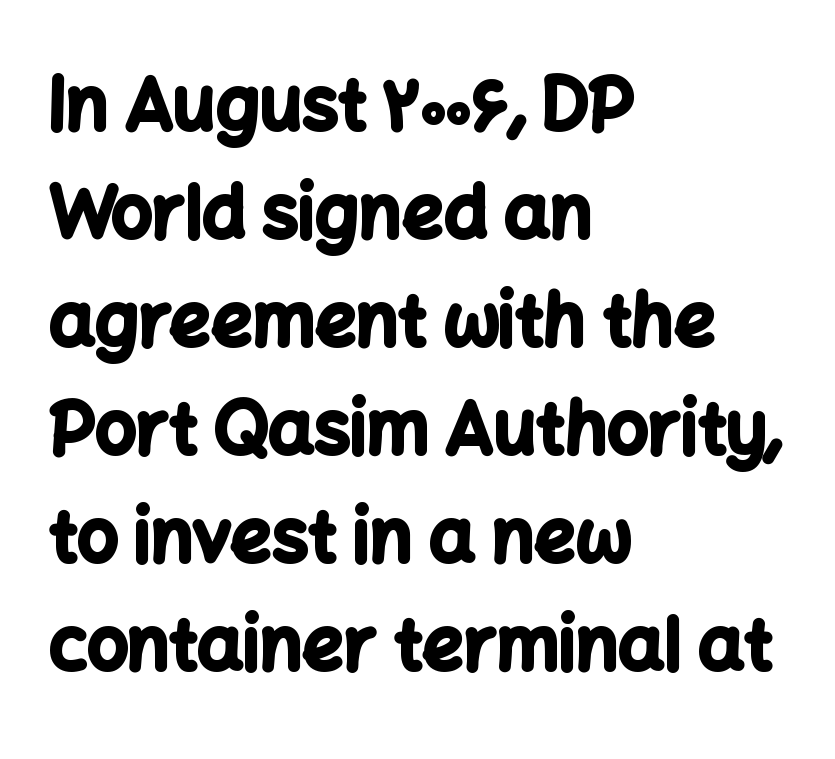
The image shows 72 px bold sans-serif type, upright; set left-aligned, normal line spacing (1.5x), normal letter spacing, not underlined; low stroke contrast and a medium x-height.
